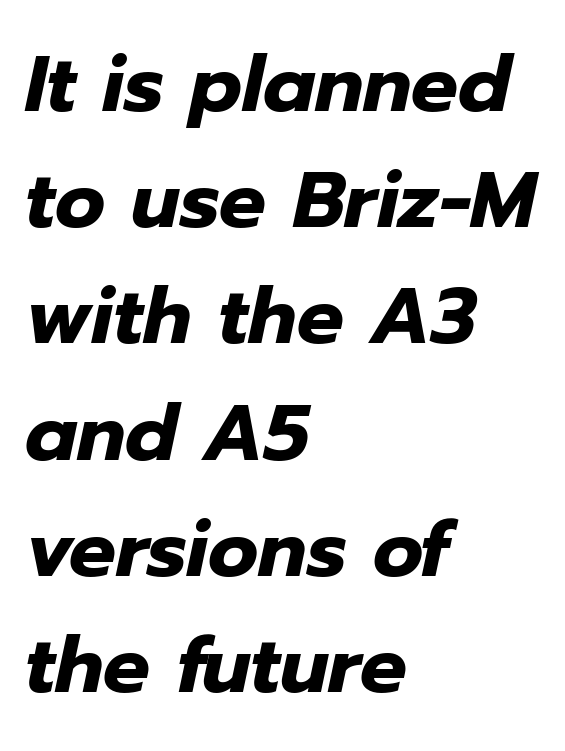
You can tell it's italic because the verticals aren't actually vertical. Here the glyphs are tracked normally, forming tight word shapes. Each new line begins a customary step beneath the previous one. How heavy is the stroke? Heavy — this is a bold. Is the block centered? No — it sits flush against the left margin. The foot of each line stays bare and open.
